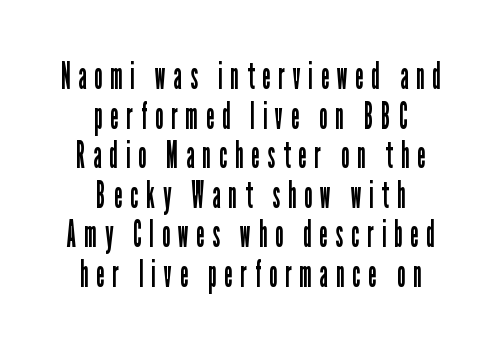
Summary of vertical rhythm: compact, with narrow interline spacing. The line texture is sparse and dotted thanks to wide tracking. Is this a fixed-width face? No — the glyphs have proportional, varying widths. Layout note: lines centered. The font is comparable to plain body text, perhaps lighter. Each letter's strokes conclude bluntly, with no projecting serifs.
